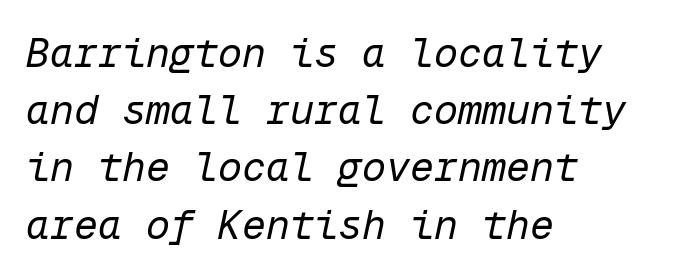
Think standard paragraph weight, or any step lighter than that. Tall strokes in this sample are angled rather than plumb. Vertically, the passage feels balanced, rows spaced as you'd expect. A typesetter would call this monospace, since all characters share one set width. Letters rest on an invisible, unmarked baseline.
